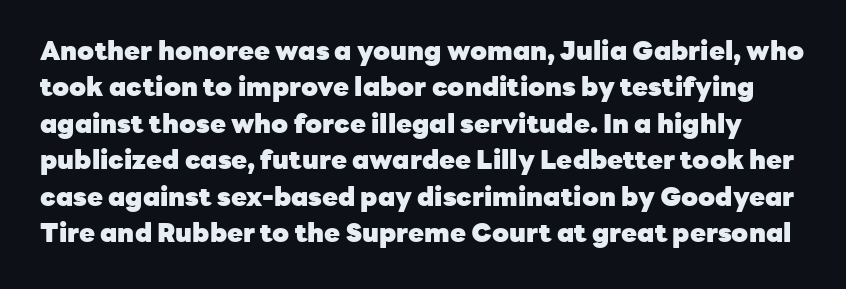
{"italic": "no", "bold": "yes", "underline": "no", "line_spacing": "normal", "line_spacing_ratio": 1.4, "letter_spacing": "normal", "letter_spacing_em": 0.0, "glyph_px": 26}
